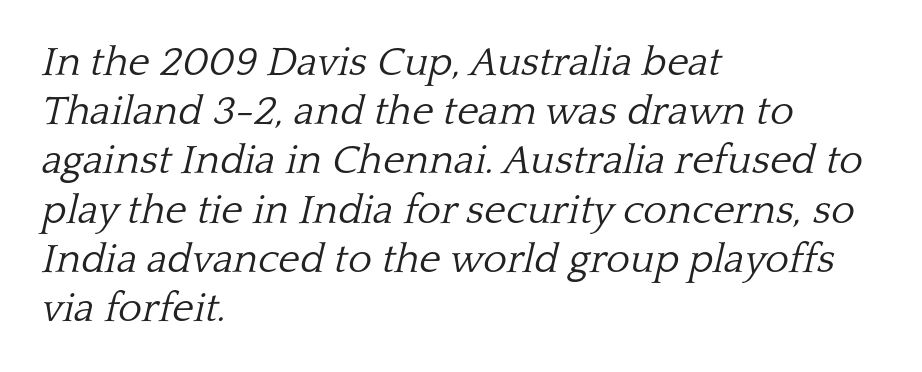
These lines are set flush left with a ragged right edge. Observe the ordinary spacing: letters are neighbours, not strangers. The face used here is seriffed, in the tradition of book romans. This sample has the flowing, uneven cadence of proportional lettering. Descenders hang freely into open space.
